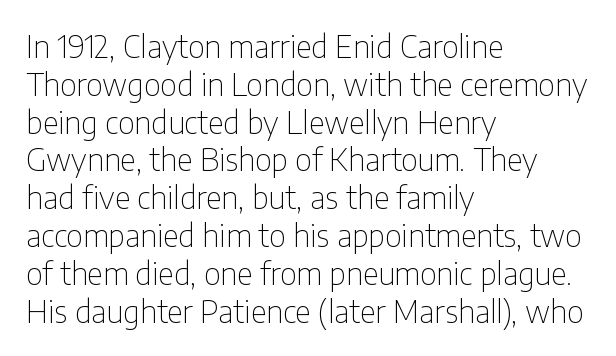
{"serif": "no", "italic": "no", "bold": "no", "weight": "thin", "width": "condensed", "stroke_contrast": "low", "x_height": "medium", "monospaced": "no", "underline": "no", "align": "left", "line_spacing_ratio": 1.22, "letter_spacing": "normal", "letter_spacing_em": 0.0, "glyph_px": 31}
